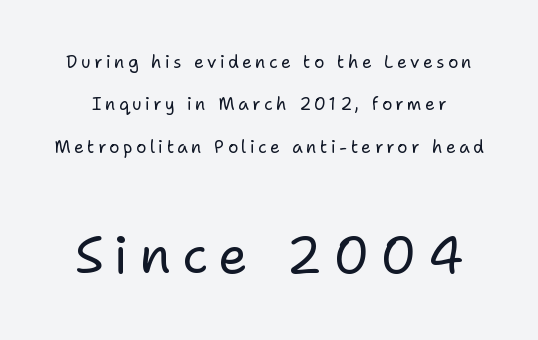
{"serif": "no", "italic": "no", "bold": "no", "weight": "regular", "width": "normal", "stroke_contrast": "low", "x_height": "medium", "monospaced": "no", "underline": "no", "line_spacing": "loose", "line_spacing_ratio": 2.49, "letter_spacing": "wide", "letter_spacing_em": 0.2, "larger_block": "second", "size_ratio": 3.06, "glyph_px": 52}
